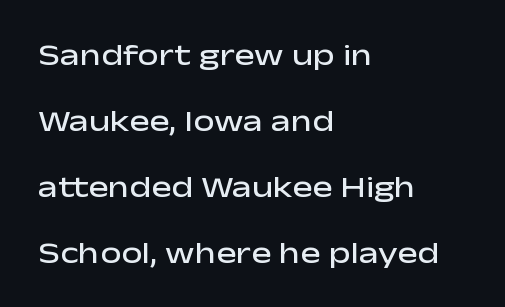
Q: Is the text bold? A: Semi-bold.
Q: Is the text italic (slanted)? A: No, it is upright.
Q: Is the typeface a serif or a sans-serif typeface? A: Sans-serif.
Q: Is the text underlined? A: No.
Q: How is the paragraph aligned? A: Left-aligned.
Q: Is the spacing between letters normal or unusually wide? A: Normal.
Q: Is the spacing between lines tight, normal or loose? A: Loose.
Q: Width (condensed, normal, or wide)? A: Wide.
Q: Stroke contrast? A: Low.
Q: x-height? A: Medium.
Q: Monospaced? A: No.
